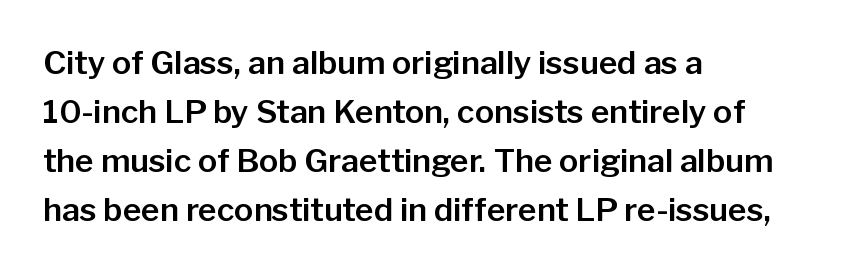
Q: Is the text italic (slanted)? A: No, it is upright.
Q: Is the typeface a serif or a sans-serif typeface? A: Sans-serif.
Q: Is the text underlined? A: No.
Q: How is the paragraph aligned? A: Left-aligned.
Q: Is the spacing between letters normal or unusually wide? A: Normal.
Q: Is the spacing between lines tight, normal or loose? A: Normal.
Q: Width (condensed, normal, or wide)? A: Normal.
Q: Stroke contrast? A: Low.
Q: x-height? A: Medium.
Q: Monospaced? A: No.
